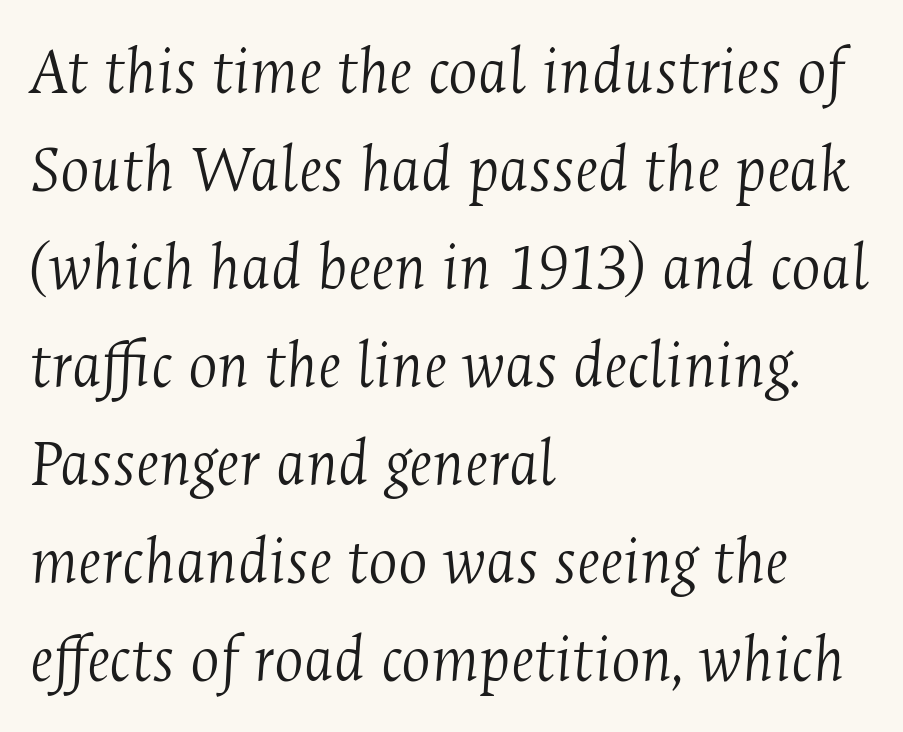
Q: Is the text bold? A: No.
Q: Is the text italic (slanted)? A: Yes, it leans right by about 4 degrees.
Q: Is the typeface a serif or a sans-serif typeface? A: Serif.
Q: Is the text underlined? A: No.
Q: How is the paragraph aligned? A: Left-aligned.
Q: Is the spacing between letters normal or unusually wide? A: Normal.
Q: Is the spacing between lines tight, normal or loose? A: Normal.
Q: Width (condensed, normal, or wide)? A: Condensed.
Q: Stroke contrast? A: Medium.
Q: x-height? A: Medium.
Q: Monospaced? A: No.
